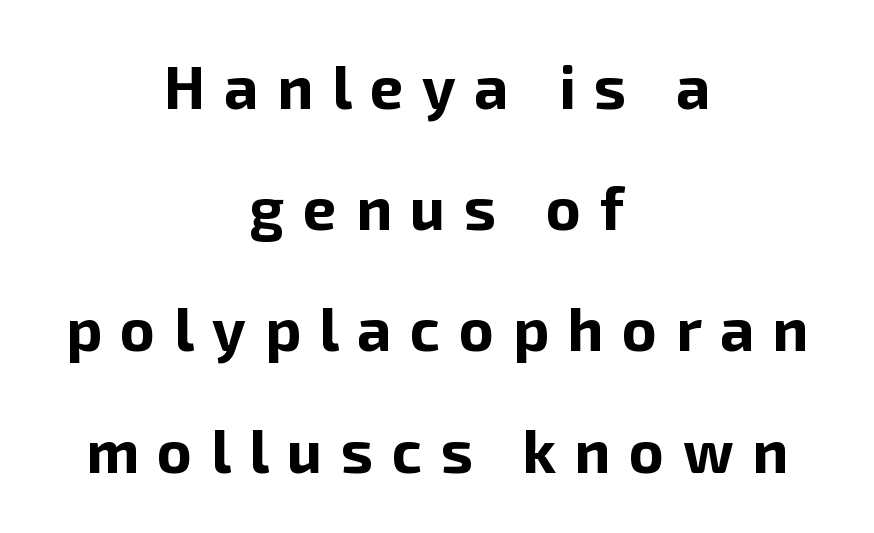
Q: Is the text bold? A: Yes.
Q: Is the text italic (slanted)? A: No, it is upright.
Q: Is the typeface a serif or a sans-serif typeface? A: Sans-serif.
Q: Is the text underlined? A: No.
Q: How is the paragraph aligned? A: Centered.
Q: Is the spacing between letters normal or unusually wide? A: Unusually wide.
Q: Is the spacing between lines tight, normal or loose? A: Loose.
Q: Width (condensed, normal, or wide)? A: Normal.
Q: Stroke contrast? A: Low.
Q: x-height? A: Medium.
Q: Monospaced? A: No.
